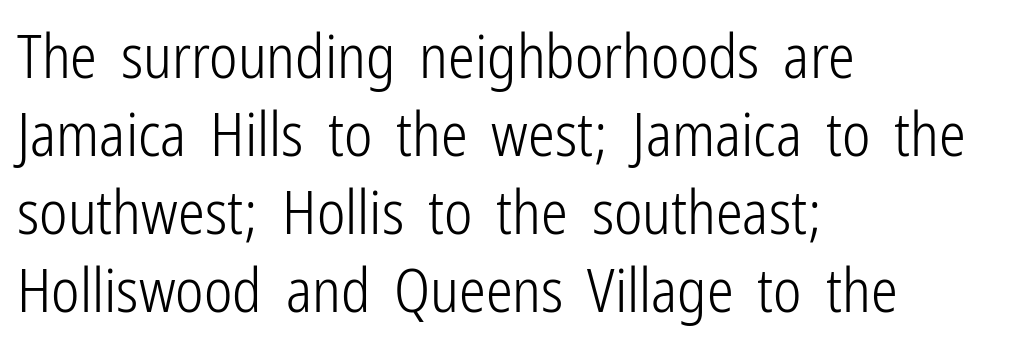
The image shows 60 px light, condensed sans-serif type, upright; set left-aligned, normal line spacing (1.3x), normal letter spacing, not underlined; low stroke contrast and a medium x-height.
